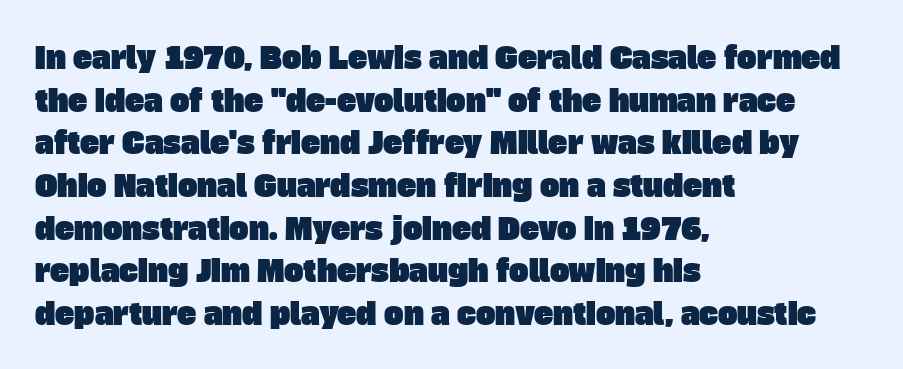
The image shows 29 px sans-serif type; set left-aligned, normal line spacing (1.47x), normal letter spacing, not underlined; low stroke contrast and a large x-height.
